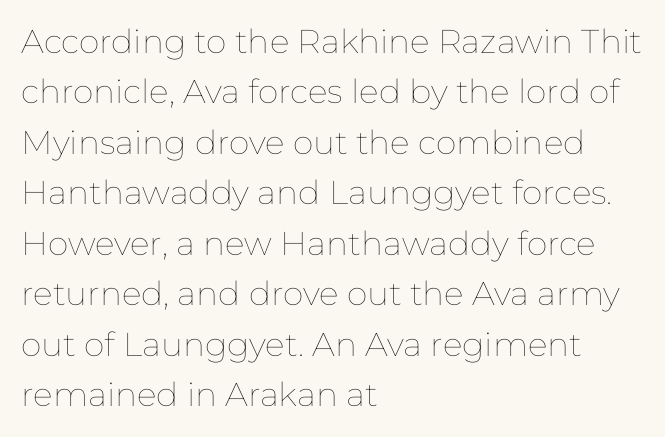
Inter-character spacing is left at the font's built-in metrics. Anything drawn beneath the words? Only blank space. Where is the straight margin? On the left. Normally led — the rows are evenly, conventionally spaced. Is this a heavy cut? Hardly; it is regular or lighter. The specimen reads as upright at a glance.
